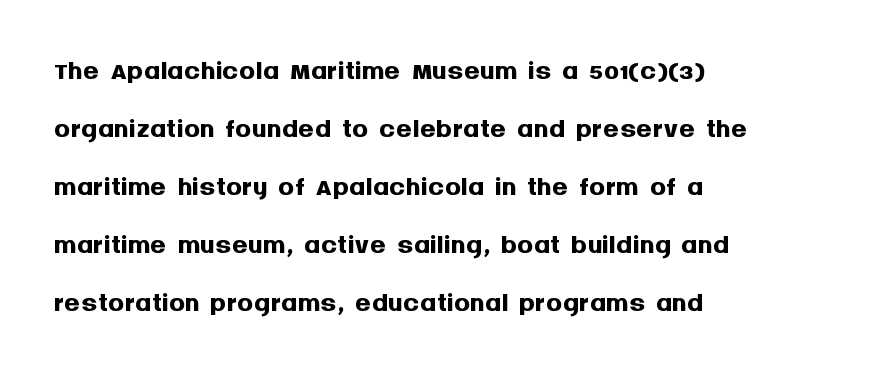
Q: Is the text bold? A: Yes.
Q: Is the text italic (slanted)? A: No, it is upright.
Q: Is the typeface a serif or a sans-serif typeface? A: Sans-serif.
Q: Is the text underlined? A: No.
Q: How is the paragraph aligned? A: Left-aligned.
Q: Is the spacing between letters normal or unusually wide? A: Normal.
Q: Is the spacing between lines tight, normal or loose? A: Normal.
Q: Width (condensed, normal, or wide)? A: Normal.
Q: Stroke contrast? A: Medium.
Q: x-height? A: Large.
Q: Monospaced? A: No.
